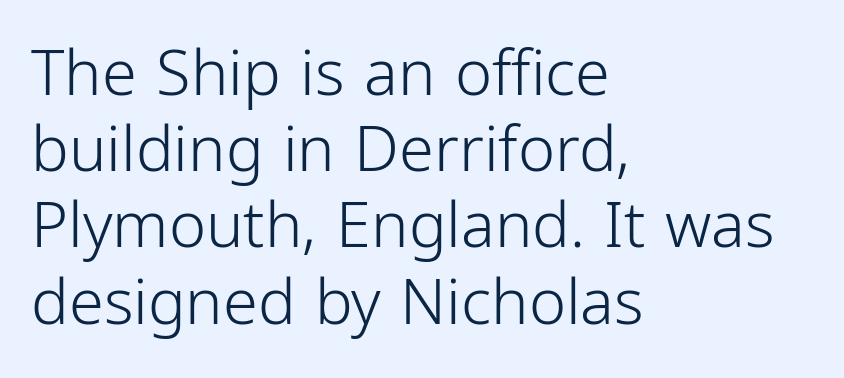
Q: Is the text bold? A: No.
Q: Is the text italic (slanted)? A: No, it is upright.
Q: Is the typeface a serif or a sans-serif typeface? A: Sans-serif.
Q: Is the text underlined? A: No.
Q: How is the paragraph aligned? A: Left-aligned.
Q: Is the spacing between letters normal or unusually wide? A: Normal.
Q: Width (condensed, normal, or wide)? A: Condensed.
Q: Stroke contrast? A: Low.
Q: x-height? A: Medium.
Q: Monospaced? A: No.
